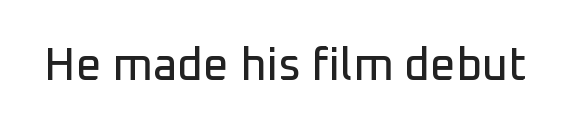
Examine the stroke ends and you'll find no serifs. The letters sit at their default tracking, neither squeezed nor spread. A typesetter would call this proportional, since set widths differ per character. Vertical strokes here are truly vertical. Underlining? Definitely not there.
